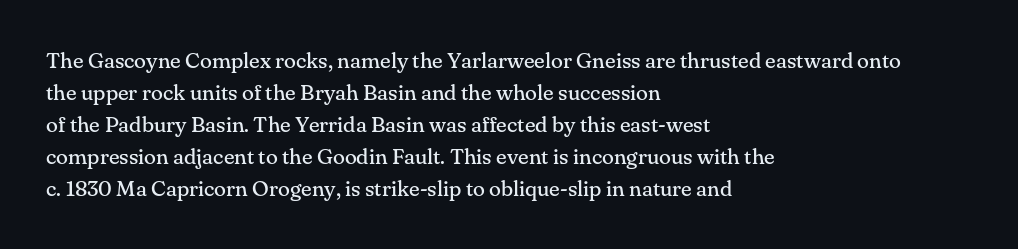
{"italic": "no", "bold": "no", "underline": "no", "align": "left", "line_spacing": "normal", "line_spacing_ratio": 1.46, "letter_spacing": "normal", "letter_spacing_em": 0.0, "glyph_px": 22}
